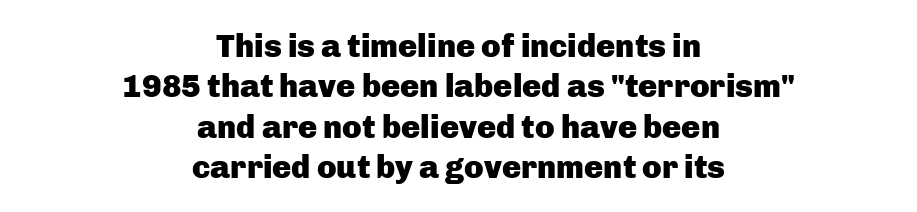
The image shows 32 px heavy sans-serif type, upright; set centered, normal line spacing (1.26x), normal letter spacing, not underlined; low stroke contrast and a medium x-height.
